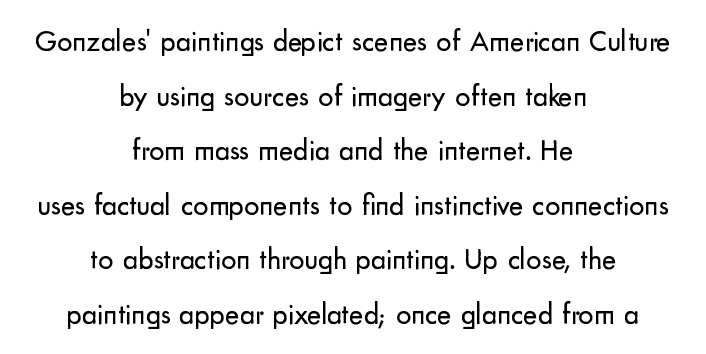
{"serif": "no", "italic": "no", "bold": "no", "weight": "regular", "width": "normal", "stroke_contrast": "low", "x_height": "small", "monospaced": "no", "underline": "no", "align": "center", "line_spacing_ratio": 1.82, "letter_spacing": "normal", "letter_spacing_em": 0.0, "glyph_px": 30}
